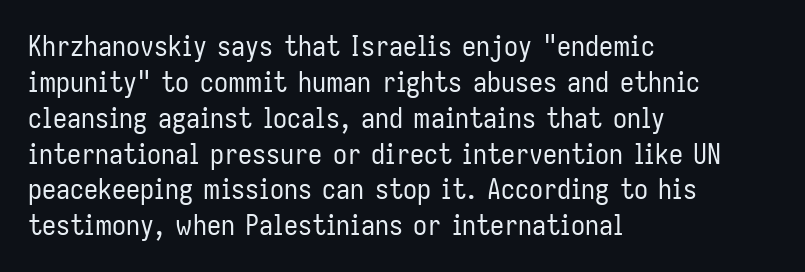
The image shows 28 px regular-weight, condensed sans-serif type, upright; set left-aligned, normal line spacing (1.28x), normal letter spacing, not underlined; low stroke contrast and a medium x-height.
